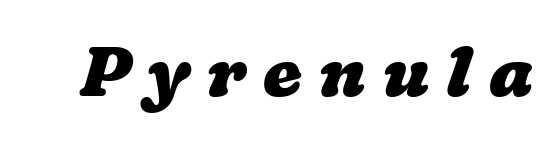
Q: Is the text bold? A: Yes.
Q: Is the text underlined? A: No.
Q: Is the spacing between letters normal or unusually wide? A: Unusually wide.
Q: Width (condensed, normal, or wide)? A: Wide.
Q: Stroke contrast? A: Low.
Q: x-height? A: Medium.
Q: Monospaced? A: No.
